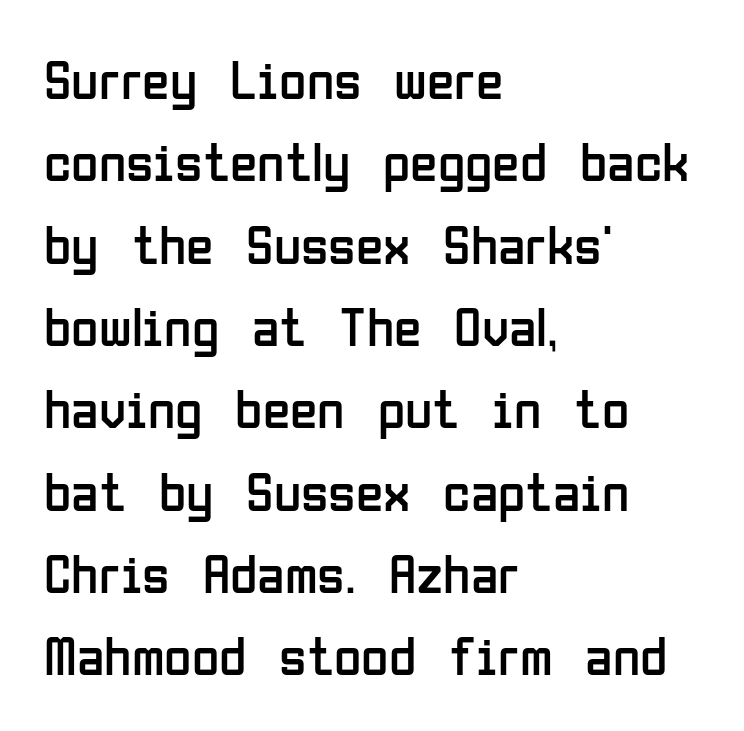
The image shows 56 px regular-weight, condensed sans-serif type, upright; set left-aligned, normal line spacing (1.47x), normal letter spacing, not underlined; low stroke contrast and a medium x-height.
